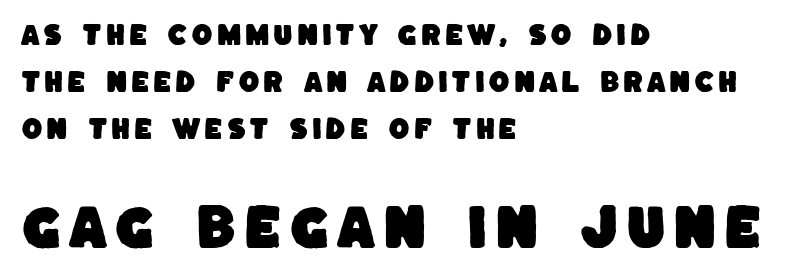
The image shows 49 px sans-serif type; set left-aligned, loose line spacing (1.95x), not underlined; the second (bottom) block is 2.04x larger; low stroke contrast and a large x-height.
